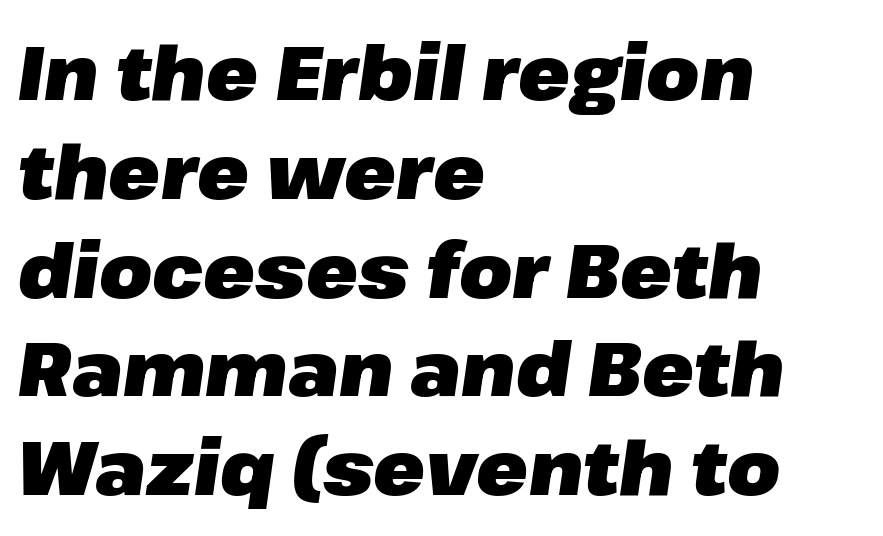
The image shows 76 px heavy type, italic (leaning right); set left-aligned, normal line spacing (1.3x), normal letter spacing, not underlined; low stroke contrast and a medium x-height.
